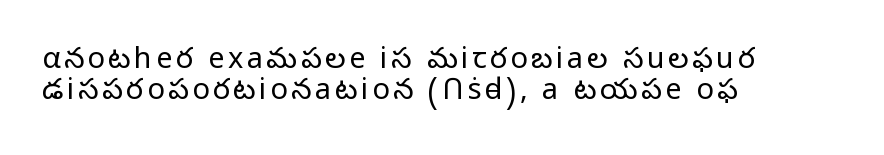
Each letter keeps its own natural width here, so spacing adapts to shape. In terms of letterform style, serifs are entirely absent. Students, observe: this is what under-led, compact text looks like. Where is the straight margin? On the left. A typesetter would mark this as roman, not italic.
